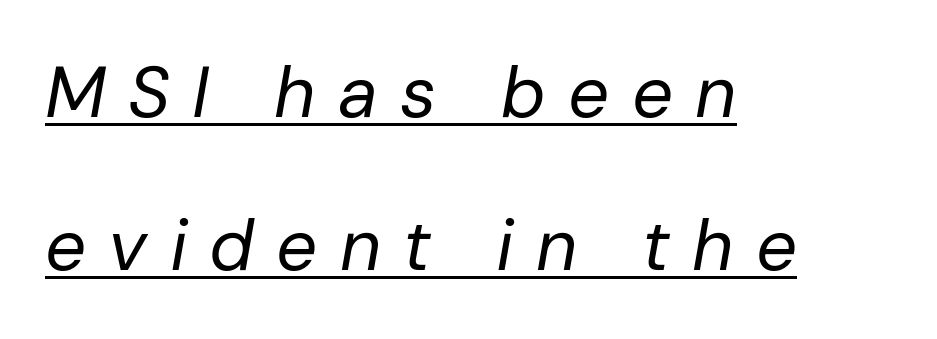
The image shows 72 px regular-weight type, italic (leaning right); set left-aligned, loose line spacing (2.13x), unusually wide letter spacing (+0.31 em), underlined; low stroke contrast and a medium x-height.
